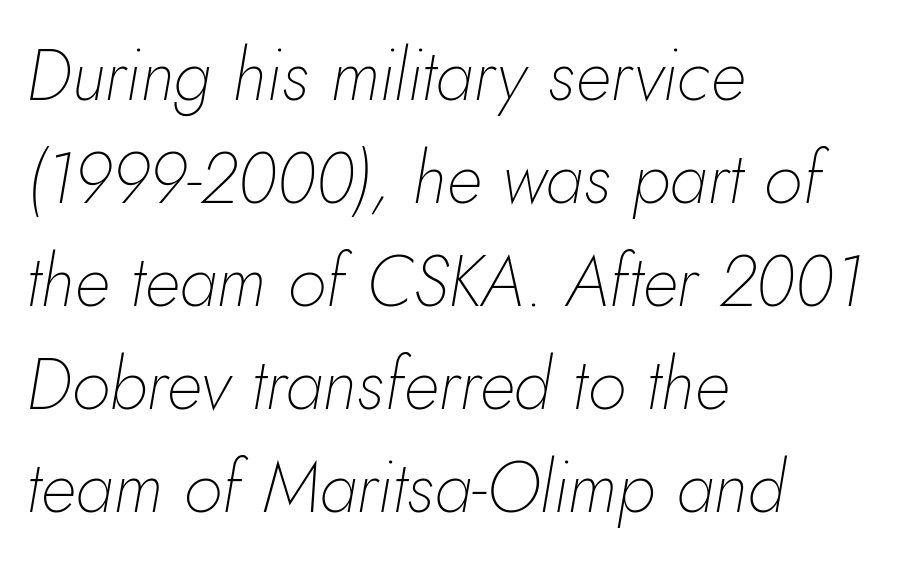
{"italic": "yes", "lean": "right", "slant_degrees": 10, "bold": "no", "weight": "thin", "width": "normal", "stroke_contrast": "low", "x_height": "small", "monospaced": "no", "underline": "no", "align": "left", "line_spacing": "normal", "line_spacing_ratio": 1.45, "letter_spacing": "normal", "letter_spacing_em": 0.0, "glyph_px": 71}
